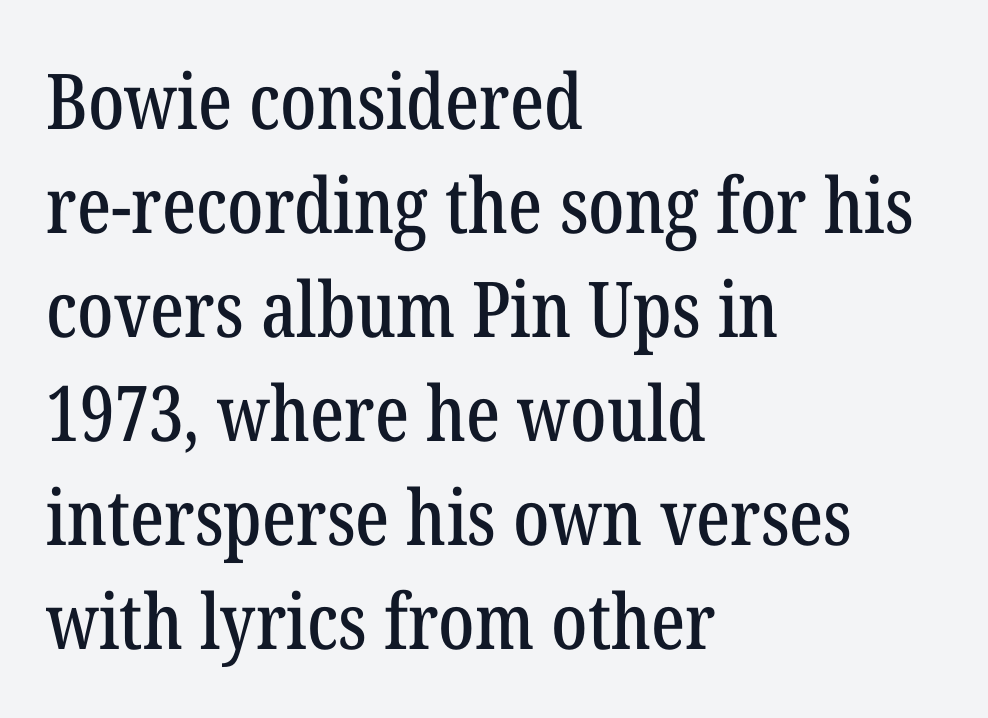
Q: Is the text italic (slanted)? A: No, it is upright.
Q: Is the typeface a serif or a sans-serif typeface? A: Serif.
Q: Is the text underlined? A: No.
Q: How is the paragraph aligned? A: Left-aligned.
Q: Is the spacing between letters normal or unusually wide? A: Normal.
Q: Is the spacing between lines tight, normal or loose? A: Normal.
Q: Width (condensed, normal, or wide)? A: Condensed.
Q: Stroke contrast? A: Low.
Q: x-height? A: Medium.
Q: Monospaced? A: No.
